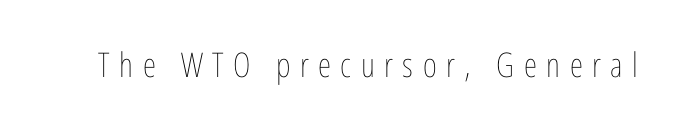
Q: Is the text bold? A: No.
Q: Is the text italic (slanted)? A: No, it is upright.
Q: Is the text underlined? A: No.
Q: Is the spacing between letters normal or unusually wide? A: Unusually wide.
Q: Width (condensed, normal, or wide)? A: Condensed.
Q: Stroke contrast? A: Low.
Q: x-height? A: Medium.
Q: Monospaced? A: No.
